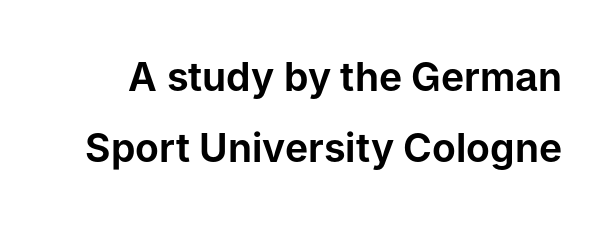
Look at the bottom of the vertical strokes: they stop flat, with no serifs. Tracking here is standard; glyphs follow each other at the usual distance. The face used here is proportionally spaced, like ordinary book or web type. Check the space under the baseline: it is left empty. Is there any slant? The stems are plumb.
